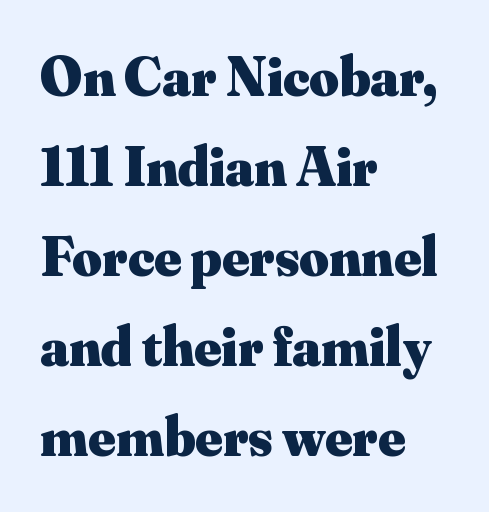
Baseline-to-baseline distance is the conventional proportion of letter height. The passage shown is typeset with a serif family. The type sits square on the baseline with zero lean. The sample has been set heavy, in full bold. Tracking here is standard; glyphs follow each other at the usual distance.
